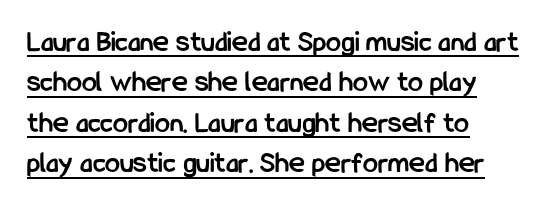
The image shows 30 px semibold, condensed sans-serif type, upright; set left-aligned, normal line spacing (1.35x), normal letter spacing, underlined; low stroke contrast and a medium x-height.
